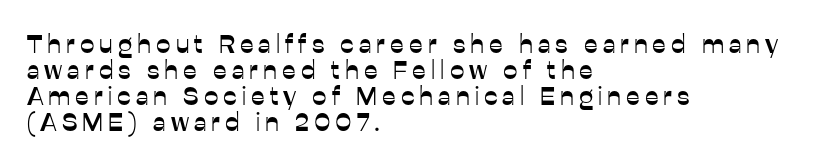
{"italic": "no", "underline": "no", "align": "left", "line_spacing": "tight", "line_spacing_ratio": 1.0, "glyph_px": 26}
